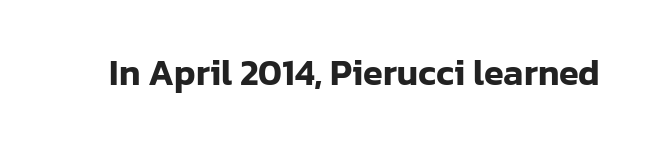
The image shows 36 px sans-serif type, upright; set normal letter spacing, not underlined; low stroke contrast and a medium x-height.
